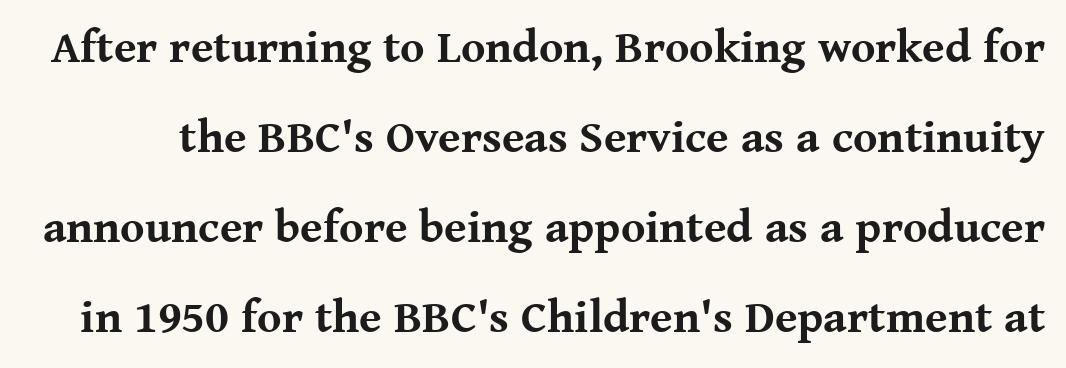
In terms of letterspacing, this is plain default setting. These lines were composed using upright roman letters. Does the leading feel generous? Absolutely, it's lavish. Unmarked baselines from the first word to the last.
